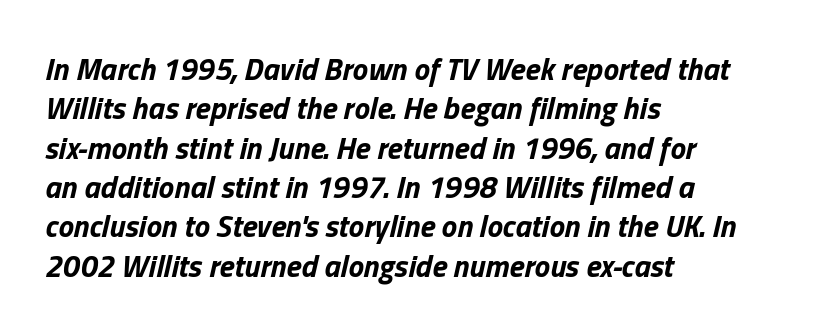
Q: Is the text bold? A: Yes.
Q: Is the text italic (slanted)? A: Yes, it leans right by about 13 degrees.
Q: Is the text underlined? A: No.
Q: How is the paragraph aligned? A: Left-aligned.
Q: Is the spacing between letters normal or unusually wide? A: Normal.
Q: Is the spacing between lines tight, normal or loose? A: Normal.
Q: Width (condensed, normal, or wide)? A: Normal.
Q: Stroke contrast? A: Low.
Q: x-height? A: Medium.
Q: Monospaced? A: No.
